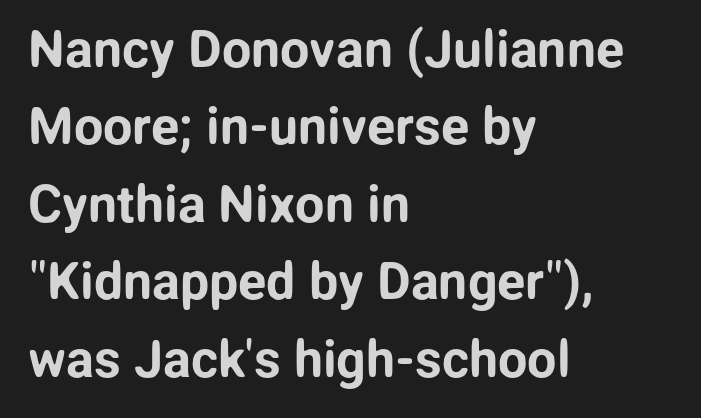
Q: Is the text italic (slanted)? A: No, it is upright.
Q: Is the typeface a serif or a sans-serif typeface? A: Sans-serif.
Q: Is the text underlined? A: No.
Q: How is the paragraph aligned? A: Left-aligned.
Q: Is the spacing between letters normal or unusually wide? A: Normal.
Q: Is the spacing between lines tight, normal or loose? A: Normal.
Q: Width (condensed, normal, or wide)? A: Normal.
Q: Stroke contrast? A: Low.
Q: x-height? A: Medium.
Q: Monospaced? A: No.
